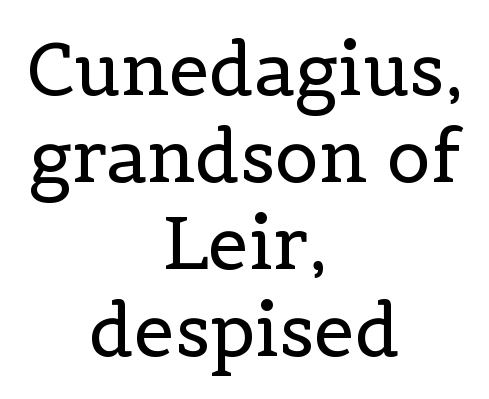
{"serif": "yes", "italic": "no", "bold": "no", "weight": "regular", "width": "normal", "x_height": "medium", "monospaced": "no", "underline": "no", "align": "center", "line_spacing_ratio": 1.19, "letter_spacing": "normal", "letter_spacing_em": 0.0, "glyph_px": 73}
